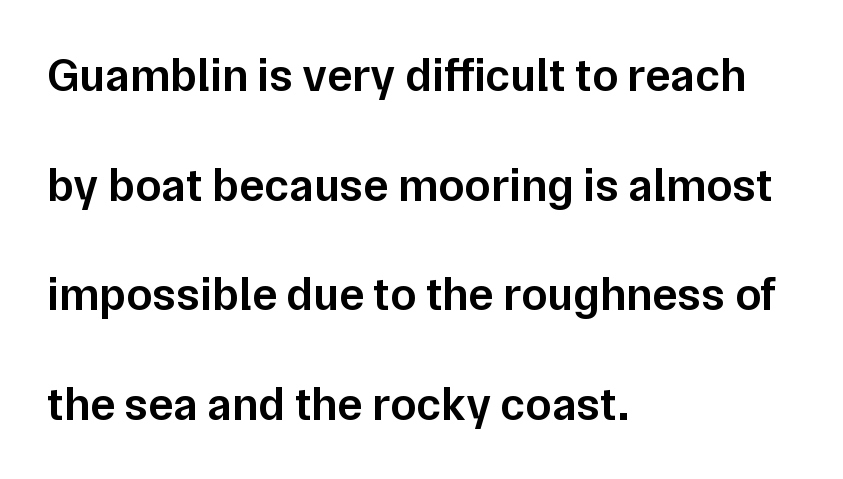
In terms of posture, this sample is upright. How would I describe the line gaps? Wide and relaxed. Anything drawn beneath the words? Only blank space. What stands out about the letter spacing? Nothing — it is the standard amount.
